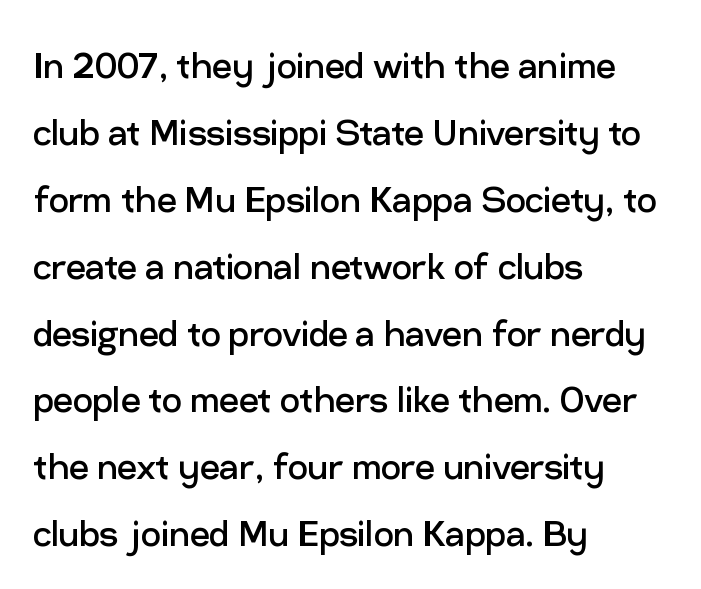
Successive baselines arrive at the customary interval. Nothing heavy about these letters — not bold at all. The rag falls on the right side of this text block. Are there feet on the stems? There aren't — it's a sans. This sample has the flowing, uneven cadence of proportional lettering.
